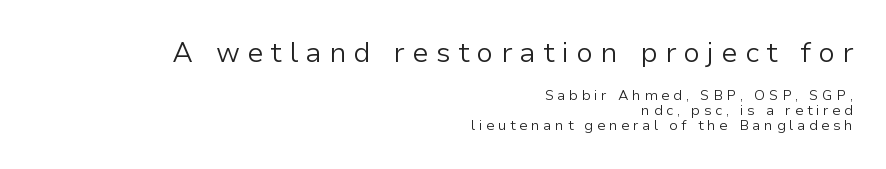
The image shows 28 px light sans-serif type, upright; set right-aligned, tight line spacing (1.07x), unusually wide letter spacing (+0.26 em), not underlined; the first (top) block is 2.0x larger; low stroke contrast and a medium x-height.
